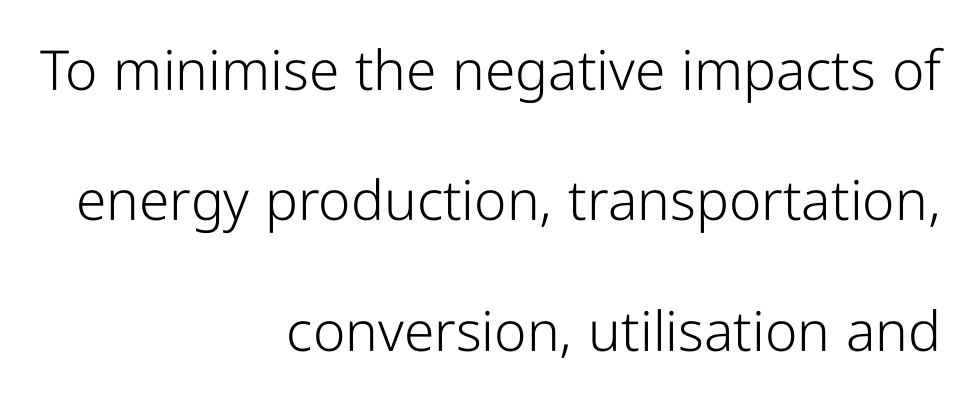
Q: Is the text bold? A: No.
Q: Is the text italic (slanted)? A: No, it is upright.
Q: Is the typeface a serif or a sans-serif typeface? A: Sans-serif.
Q: Is the text underlined? A: No.
Q: How is the paragraph aligned? A: Right-aligned.
Q: Is the spacing between letters normal or unusually wide? A: Normal.
Q: Is the spacing between lines tight, normal or loose? A: Loose.
Q: Width (condensed, normal, or wide)? A: Condensed.
Q: Stroke contrast? A: Low.
Q: x-height? A: Medium.
Q: Monospaced? A: No.
